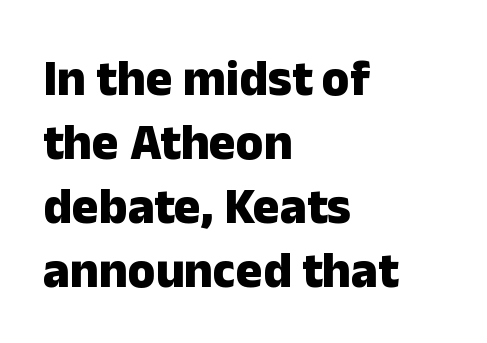
The passage shown is typed in a proportional face where columns would drift. Each glyph is drawn with heavy, bold strokes. Quick note: interline space is typical. Glance below the letters and you will spot only blank space. Layout note: lines flush left. Honestly, the letter spacing is just normal — you wouldn't notice it.
